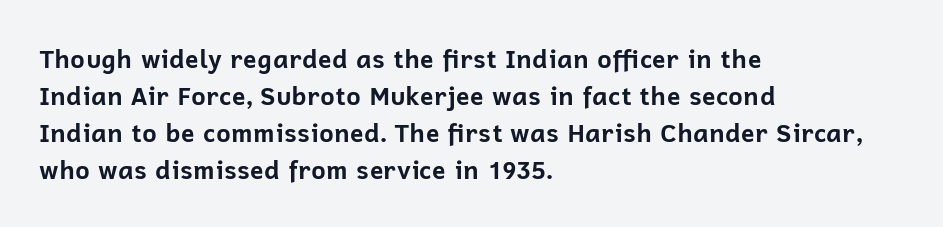
Q: Is the text bold? A: Yes.
Q: Is the text italic (slanted)? A: No, it is upright.
Q: Is the text underlined? A: No.
Q: How is the paragraph aligned? A: Left-aligned.
Q: Is the spacing between letters normal or unusually wide? A: Normal.
Q: Is the spacing between lines tight, normal or loose? A: Normal.
